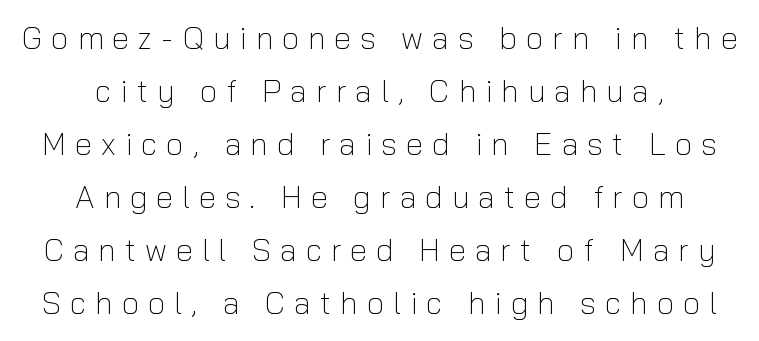
The typesetting does not lean heavy: it is not bold. In terms of letterform style, serifs are entirely absent. The face used here is proportionally spaced, like ordinary book or web type. How are the letters spaced? Widely, with obvious added tracking. The setting favours the middle, as headings and verse often do.
